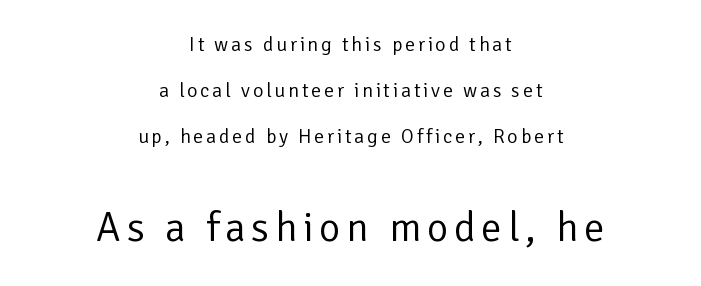
{"serif": "no", "italic": "no", "bold": "no", "weight": "regular", "width": "normal", "stroke_contrast": "low", "x_height": "medium", "monospaced": "no", "underline": "no", "align": "center", "line_spacing": "loose", "line_spacing_ratio": 2.29, "larger_block": "second", "size_ratio": 2.05, "glyph_px": 41}
